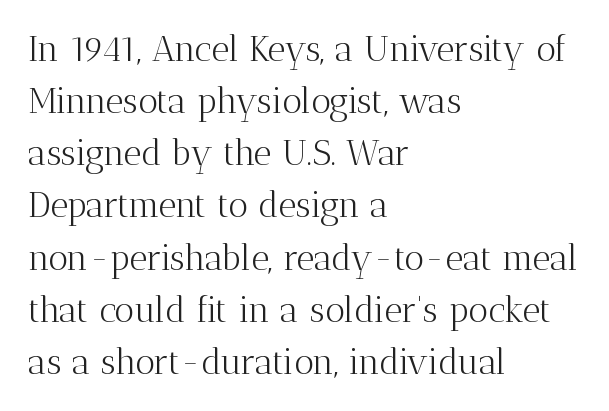
Posture: upright roman. The setting favours the left margin, as ordinary paragraphs usually do. The face used here is proportionally spaced, like ordinary book or web type. The area under the type is left untouched. The gaps between neighbouring characters are ordinary and unremarkable. The designer went with a serif here, giving each stem small feet.
